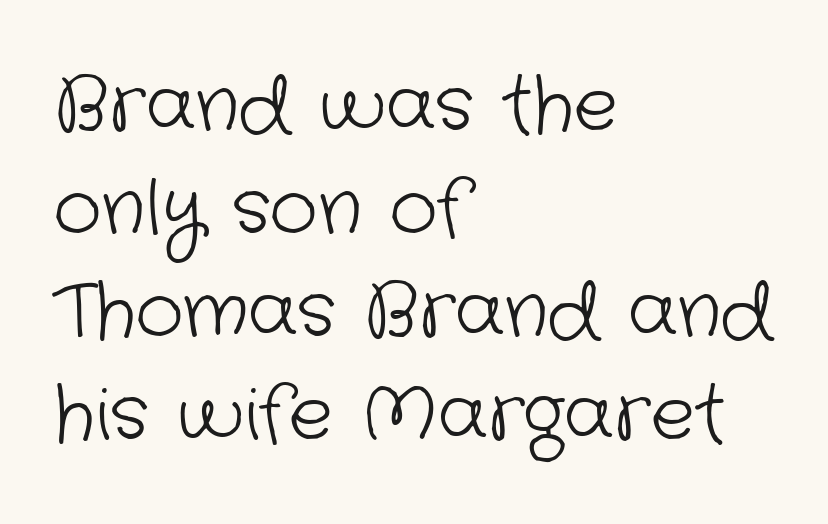
{"serif": "no", "bold": "no", "weight": "light", "width": "normal", "stroke_contrast": "low", "x_height": "medium", "monospaced": "no", "underline": "no", "align": "left", "line_spacing": "normal", "line_spacing_ratio": 1.39, "letter_spacing": "normal", "letter_spacing_em": 0.0, "glyph_px": 74}
